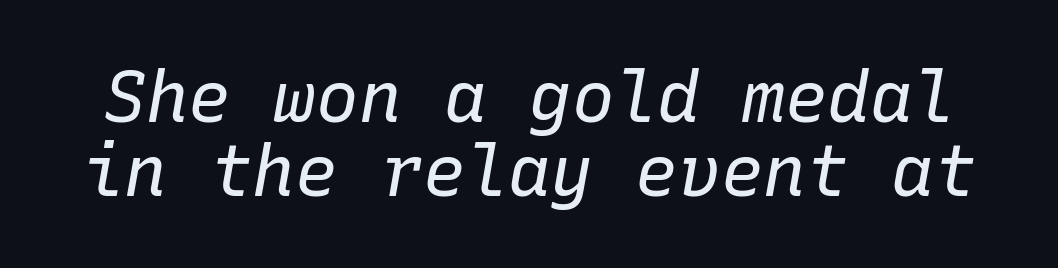
The image shows 71 px regular-weight type, italic (leaning right), monospaced; set tight line spacing (1.04x), normal letter spacing, not underlined; low stroke contrast and a medium x-height.
